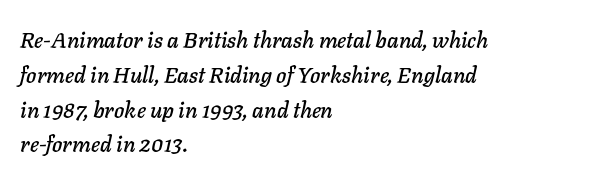
These lines stack with their left ends in a neat column. Nobody touched the tracking dial on this one. Only glyphs here, with clear space below each row. How would I describe the line gaps? Plain and ordinary. A typesetter would mark this as italic.
